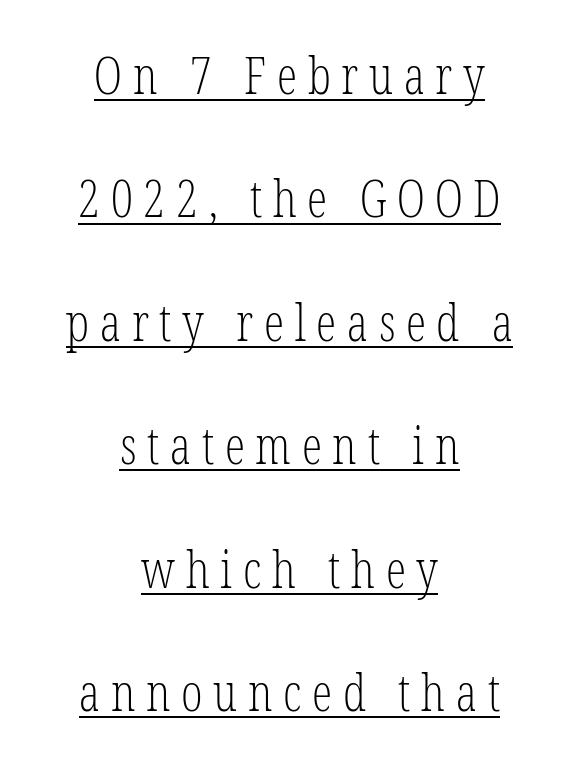
Q: Is the text bold? A: No.
Q: Is the text italic (slanted)? A: No, it is upright.
Q: Is the typeface a serif or a sans-serif typeface? A: Serif.
Q: Is the text underlined? A: Yes.
Q: How is the paragraph aligned? A: Centered.
Q: Is the spacing between letters normal or unusually wide? A: Unusually wide.
Q: Is the spacing between lines tight, normal or loose? A: Loose.
Q: Width (condensed, normal, or wide)? A: Condensed.
Q: Stroke contrast? A: Low.
Q: x-height? A: Medium.
Q: Monospaced? A: No.
